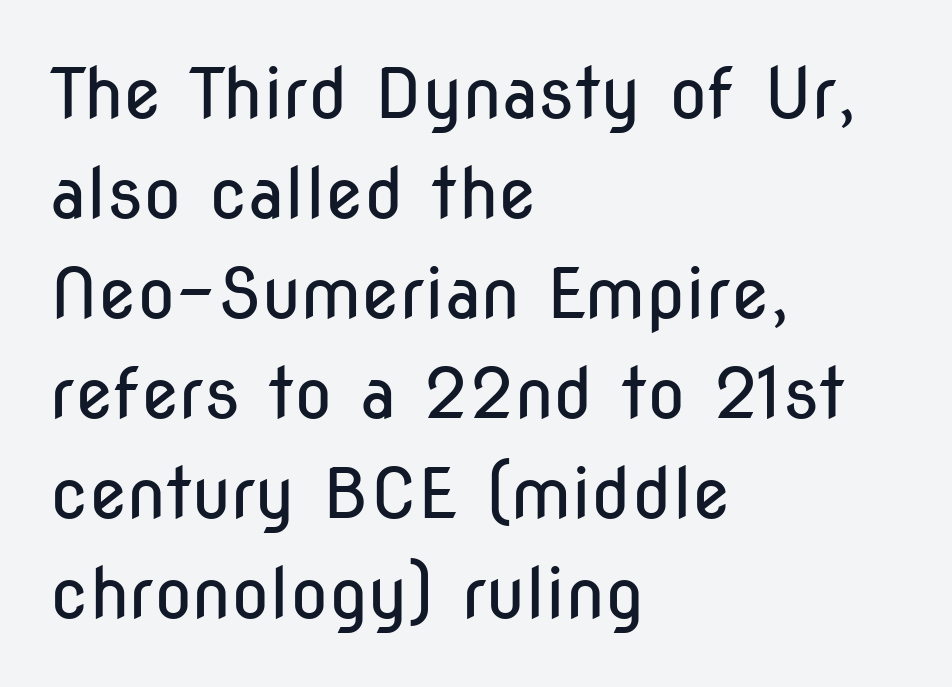
{"serif": "no", "italic": "no", "bold": "no", "weight": "regular", "width": "condensed", "stroke_contrast": "low", "x_height": "medium", "monospaced": "no", "underline": "no", "align": "left", "line_spacing": "normal", "line_spacing_ratio": 1.43, "letter_spacing": "normal", "letter_spacing_em": 0.0, "glyph_px": 70}
